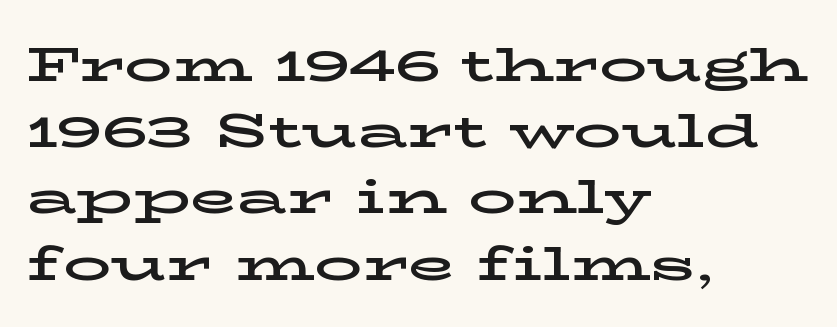
Here the designer chose a conventional face with non-uniform glyph widths. The axis of the letterforms is exactly vertical. Vertically, the passage feels balanced, rows spaced as you'd expect. No extra tracking has been applied to these lines. Rule under the text: the space is simply empty. Check where the strokes stop: tiny serifs finish them off.
